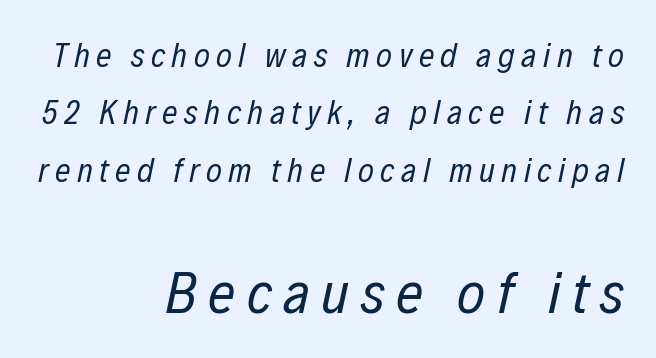
Q: Is the text bold? A: No.
Q: Is the text italic (slanted)? A: Yes, it leans right by about 12 degrees.
Q: Is the text underlined? A: No.
Q: How is the paragraph aligned? A: Right-aligned.
Q: Is the spacing between lines tight, normal or loose? A: Normal.
Q: Which block of text is set in a larger size, the first (top) or the second (bottom)? A: The second (bottom) one.
Q: Width (condensed, normal, or wide)? A: Condensed.
Q: Stroke contrast? A: Low.
Q: x-height? A: Medium.
Q: Monospaced? A: No.
